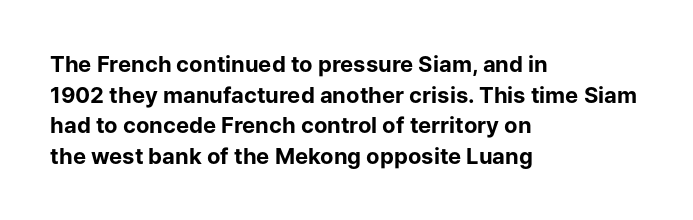
If you drew a line through each stem, it would be perfectly vertical. A normal amount of white space separates one row of letters from the next. Unmarked baselines from the first word to the last. Pretty heavy lettering here — definitely bold. The paragraph has a hard left edge and a soft right edge. These lines keep a tight, regular rhythm from letter to letter.
